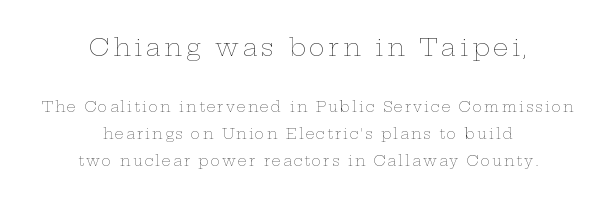
{"italic": "no", "bold": "no", "underline": "no", "align": "center", "line_spacing": "loose", "line_spacing_ratio": 1.93, "larger_block": "first", "size_ratio": 1.71, "glyph_px": 24}
